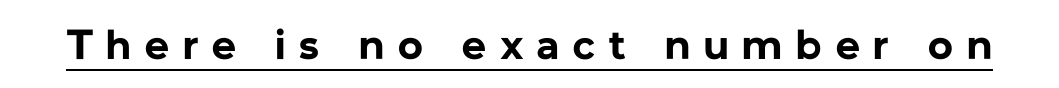
The rendering inserts visible extra space after every character. Do the characters align in a grid? No, the font is proportional. Examine the stroke ends and you'll find no serifs. The specimen reads as upright at a glance.
